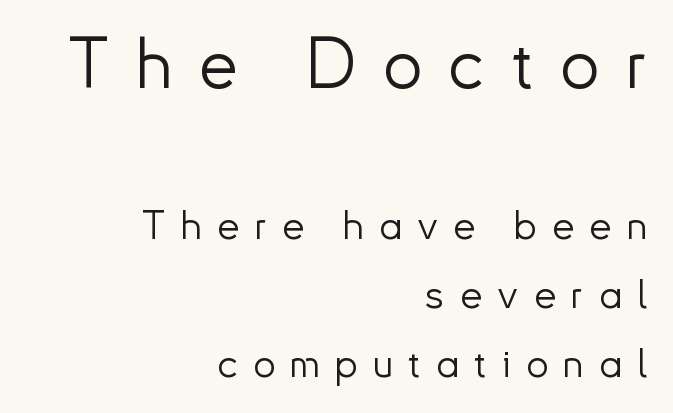
{"serif": "no", "italic": "no", "bold": "no", "weight": "light", "width": "normal", "stroke_contrast": "low", "x_height": "small", "monospaced": "no", "underline": "no", "align": "right", "line_spacing_ratio": 1.73, "letter_spacing": "wide", "letter_spacing_em": 0.38, "larger_block": "first", "size_ratio": 1.75, "glyph_px": 70}
